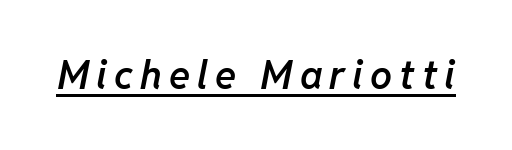
The rendering applies a slant to the glyphs. Its strokes are somewhat broadened, the hallmark of semibold type. Is this a fixed-width face? No — the glyphs have proportional, varying widths. In designer terms, the underline attribute is active on this setting.
